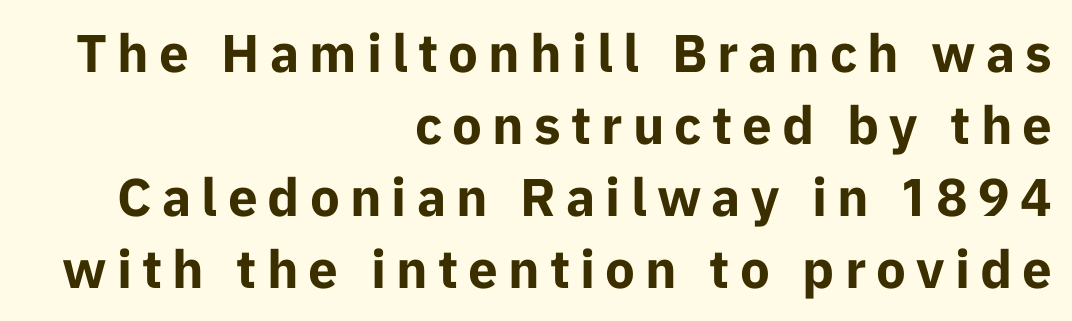
{"serif": "no", "italic": "no", "bold": "yes", "weight": "bold", "width": "normal", "stroke_contrast": "low", "x_height": "medium", "monospaced": "no", "underline": "no", "align": "right", "line_spacing": "normal", "line_spacing_ratio": 1.36, "glyph_px": 53}
